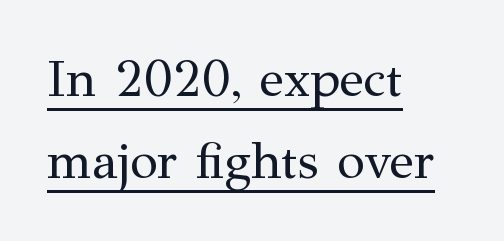
The image shows 51 px regular-weight serif type, upright; set left-aligned, normal line spacing (1.61x), normal letter spacing, underlined; medium stroke contrast and a medium x-height.
